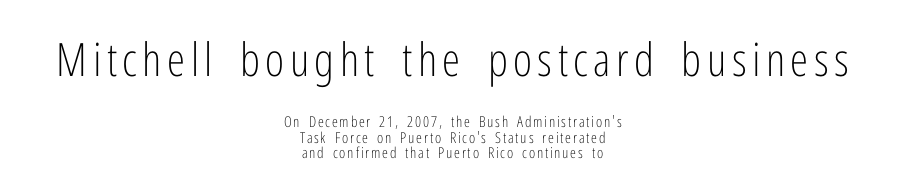
{"serif": "no", "italic": "no", "bold": "no", "weight": "light", "width": "condensed", "stroke_contrast": "low", "x_height": "medium", "monospaced": "no", "underline": "no", "align": "center", "line_spacing": "tight", "line_spacing_ratio": 1.03, "larger_block": "first", "size_ratio": 3.07, "glyph_px": 46}
